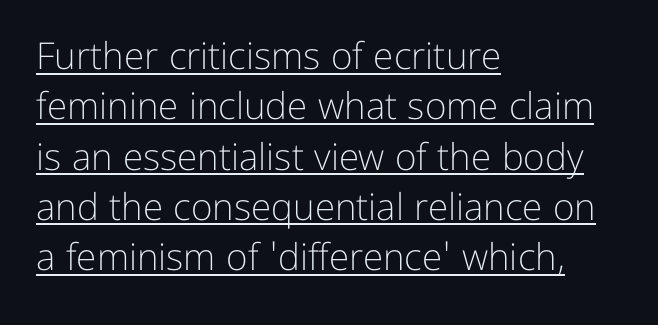
Upright lettering throughout. Type style note: lacks serifs. The space between consecutive lines is moderate. A typesetter would call this proportional, since set widths differ per character. Decoration check: the copy is underlined.
